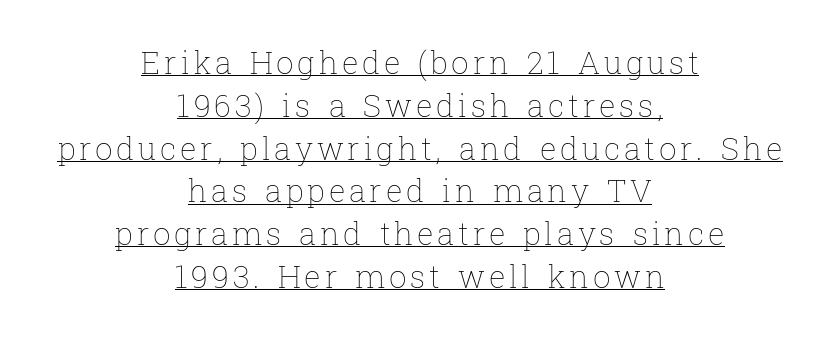
One-word summary of the alignment: center. Rendered with straight, roman letterforms. The face used here is proportionally spaced, like ordinary book or web type. The rendering uses a moderate line-height, typical for paragraphs. Each stroke keeps to a modest, everyday thickness or less.
